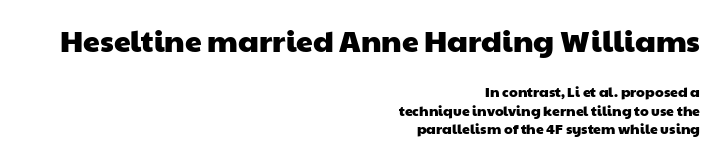
{"serif": "no", "width": "wide", "stroke_contrast": "low", "x_height": "medium", "monospaced": "no", "underline": "no", "align": "right", "line_spacing": "normal", "line_spacing_ratio": 1.31, "letter_spacing": "normal", "letter_spacing_em": 0.0, "larger_block": "first", "size_ratio": 2.14, "glyph_px": 30}
